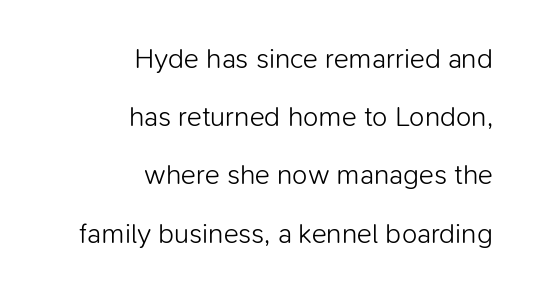
Q: Is the text bold? A: No.
Q: Is the text italic (slanted)? A: No, it is upright.
Q: Is the typeface a serif or a sans-serif typeface? A: Sans-serif.
Q: Is the text underlined? A: No.
Q: How is the paragraph aligned? A: Right-aligned.
Q: Is the spacing between letters normal or unusually wide? A: Normal.
Q: Is the spacing between lines tight, normal or loose? A: Loose.
Q: Width (condensed, normal, or wide)? A: Normal.
Q: Stroke contrast? A: Low.
Q: x-height? A: Medium.
Q: Monospaced? A: No.
